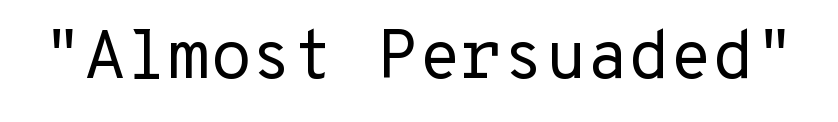
{"serif": "no", "italic": "no", "bold": "no", "weight": "regular", "width": "normal", "stroke_contrast": "low", "x_height": "medium", "underline": "no", "letter_spacing": "normal", "letter_spacing_em": 0.0, "glyph_px": 68}
